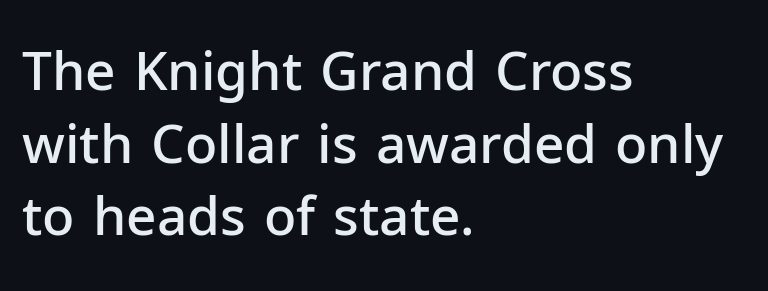
Q: Is the text bold? A: Semi-bold.
Q: Is the text italic (slanted)? A: No, it is upright.
Q: Is the typeface a serif or a sans-serif typeface? A: Sans-serif.
Q: Is the text underlined? A: No.
Q: How is the paragraph aligned? A: Left-aligned.
Q: Is the spacing between letters normal or unusually wide? A: Normal.
Q: Is the spacing between lines tight, normal or loose? A: Normal.
Q: Width (condensed, normal, or wide)? A: Normal.
Q: Stroke contrast? A: Low.
Q: x-height? A: Medium.
Q: Monospaced? A: No.
